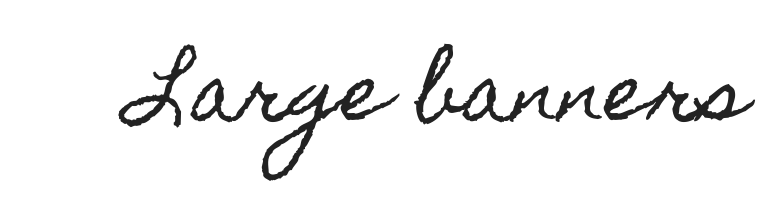
{"width": "condensed", "x_height": "small", "monospaced": "no", "underline": "no", "letter_spacing": "normal", "letter_spacing_em": 0.0, "glyph_px": 78}
